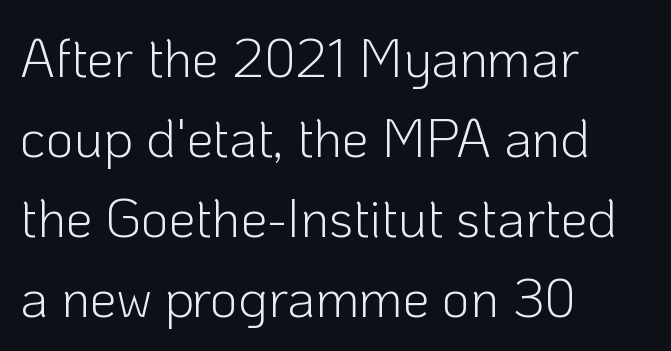
The image shows 54 px light sans-serif type, upright; set left-aligned, normal line spacing (1.48x), normal letter spacing, not underlined; low stroke contrast and a medium x-height.
